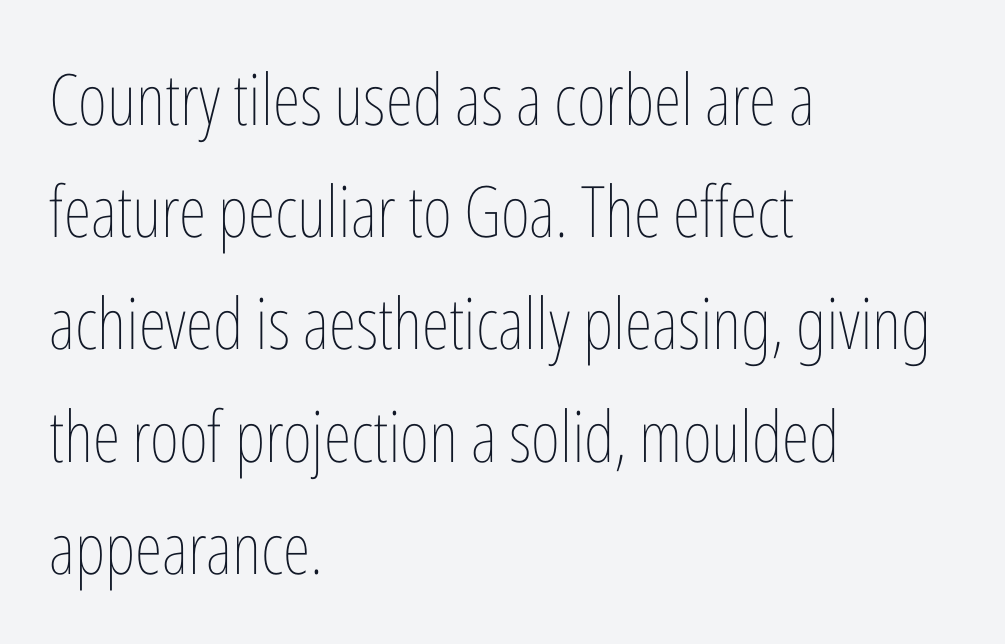
Caption: multi-line text, flush left, ragged right. The passage shown is typed in a proportional face where columns would drift. Line spacing here is normal. Posture: upright roman. Words float on clear page, feet unadorned. The typeface has the unassuming heft of standard copy or less.
